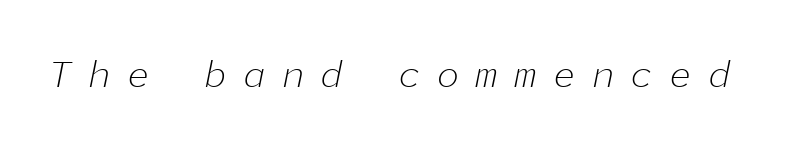
{"italic": "yes", "lean": "right", "slant_degrees": 11, "bold": "no", "weight": "light", "width": "normal", "stroke_contrast": "low", "x_height": "medium", "monospaced": "yes", "underline": "no", "letter_spacing": "wide", "letter_spacing_em": 0.42, "glyph_px": 38}
